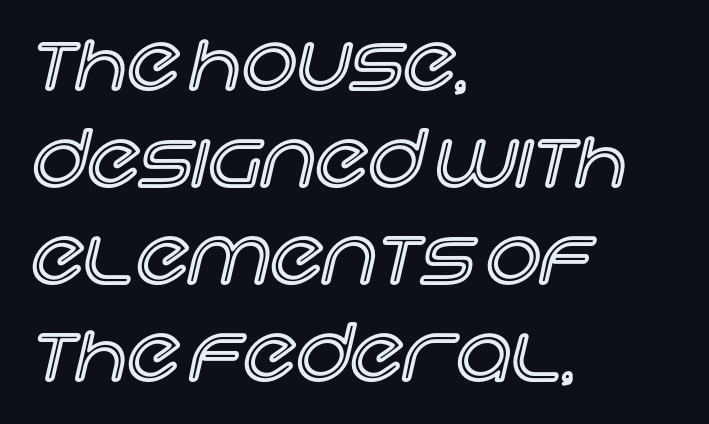
The image shows 77 px text type; set left-aligned, normal line spacing (1.26x), normal letter spacing, not underlined; a large x-height.
